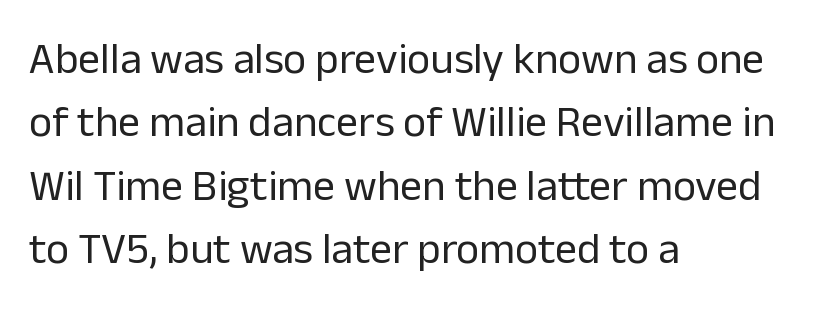
Q: Is the text bold? A: No.
Q: Is the text italic (slanted)? A: No, it is upright.
Q: Is the typeface a serif or a sans-serif typeface? A: Sans-serif.
Q: Is the text underlined? A: No.
Q: How is the paragraph aligned? A: Left-aligned.
Q: Is the spacing between letters normal or unusually wide? A: Normal.
Q: Is the spacing between lines tight, normal or loose? A: Normal.
Q: Width (condensed, normal, or wide)? A: Normal.
Q: Stroke contrast? A: Low.
Q: x-height? A: Medium.
Q: Monospaced? A: No.
